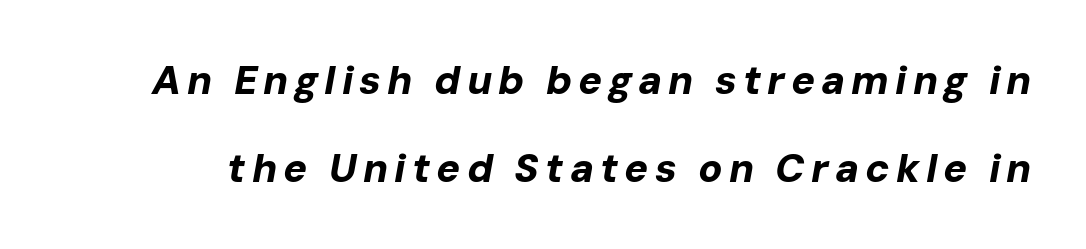
Q: Is the text bold? A: Yes.
Q: Is the text italic (slanted)? A: Yes, it leans right by about 10 degrees.
Q: Is the text underlined? A: No.
Q: Is the spacing between lines tight, normal or loose? A: Loose.
Q: Width (condensed, normal, or wide)? A: Normal.
Q: Stroke contrast? A: Low.
Q: x-height? A: Medium.
Q: Monospaced? A: No.
